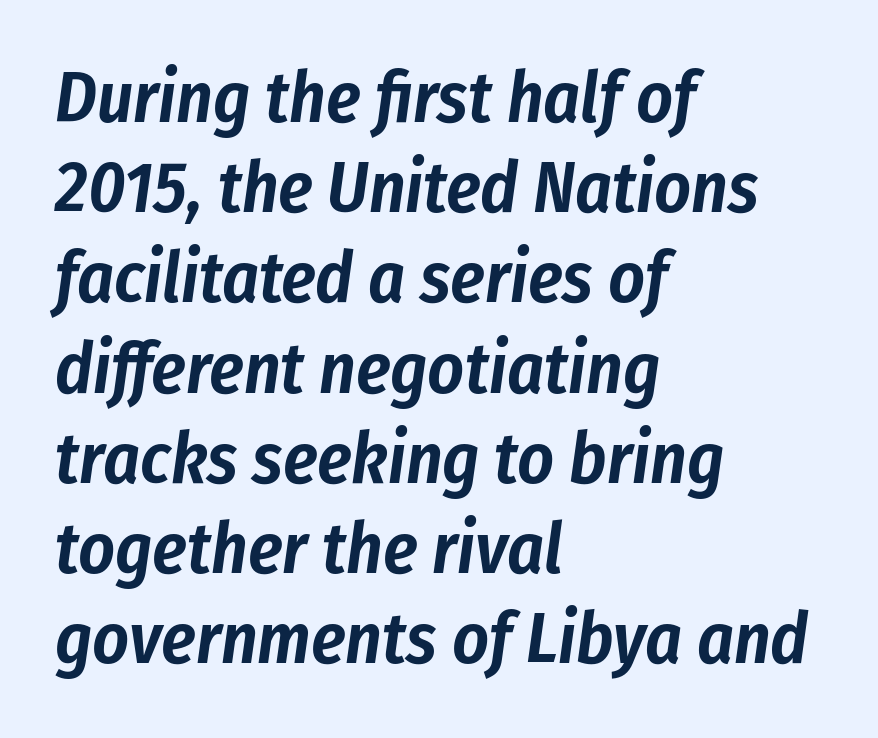
The image shows 71 px condensed type, italic (leaning right); set left-aligned, normal line spacing (1.27x), normal letter spacing, not underlined; low stroke contrast and a medium x-height.
